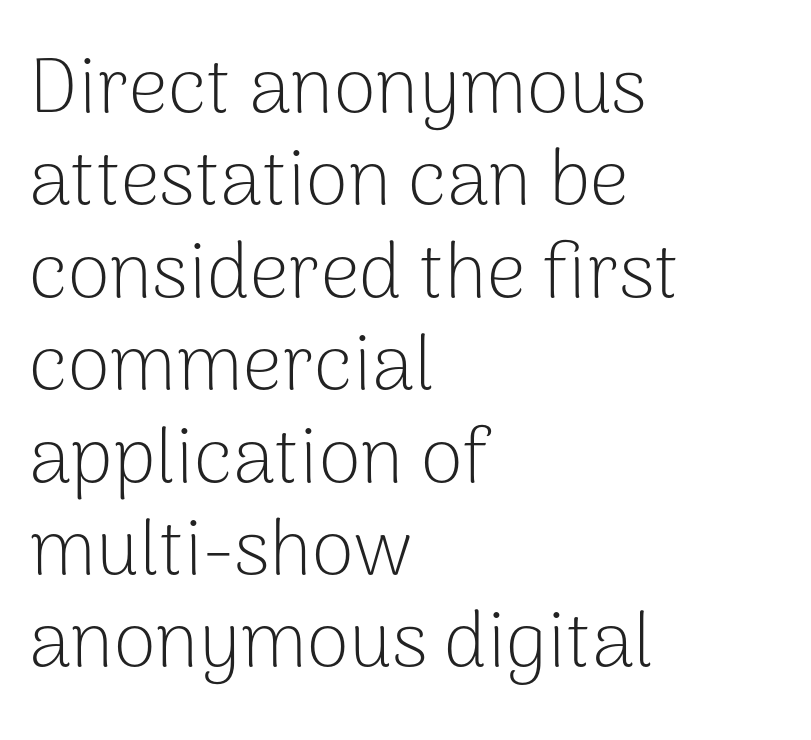
{"serif": "no", "italic": "no", "bold": "no", "weight": "light", "width": "normal", "stroke_contrast": "low", "x_height": "medium", "monospaced": "no", "underline": "no", "align": "left", "line_spacing_ratio": 1.2, "letter_spacing": "normal", "letter_spacing_em": 0.0, "glyph_px": 77}
